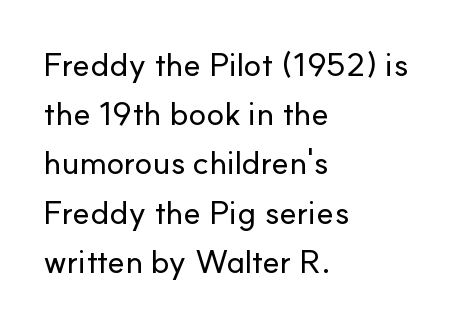
The image shows 33 px sans-serif type, upright; set left-aligned, normal line spacing (1.49x), normal letter spacing, not underlined; low stroke contrast and a small x-height.
